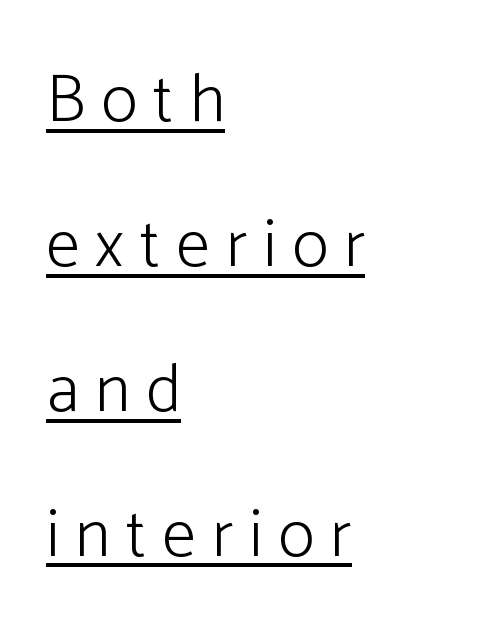
The image shows 68 px light sans-serif type, upright; set left-aligned, loose line spacing (2.13x), unusually wide letter spacing (+0.24 em), underlined; low stroke contrast and a medium x-height.
